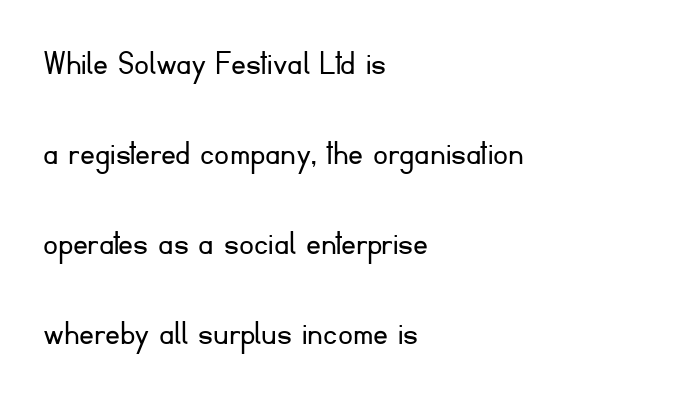
The image shows 37 px light sans-serif type, upright; set left-aligned, loose line spacing (2.43x), normal letter spacing, not underlined; low stroke contrast and a small x-height.
